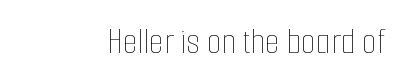
Q: Is the text bold? A: No.
Q: Is the text italic (slanted)? A: No, it is upright.
Q: Is the text underlined? A: No.
Q: Is the spacing between letters normal or unusually wide? A: Normal.
Q: Width (condensed, normal, or wide)? A: Condensed.
Q: Stroke contrast? A: Low.
Q: x-height? A: Medium.
Q: Monospaced? A: No.
